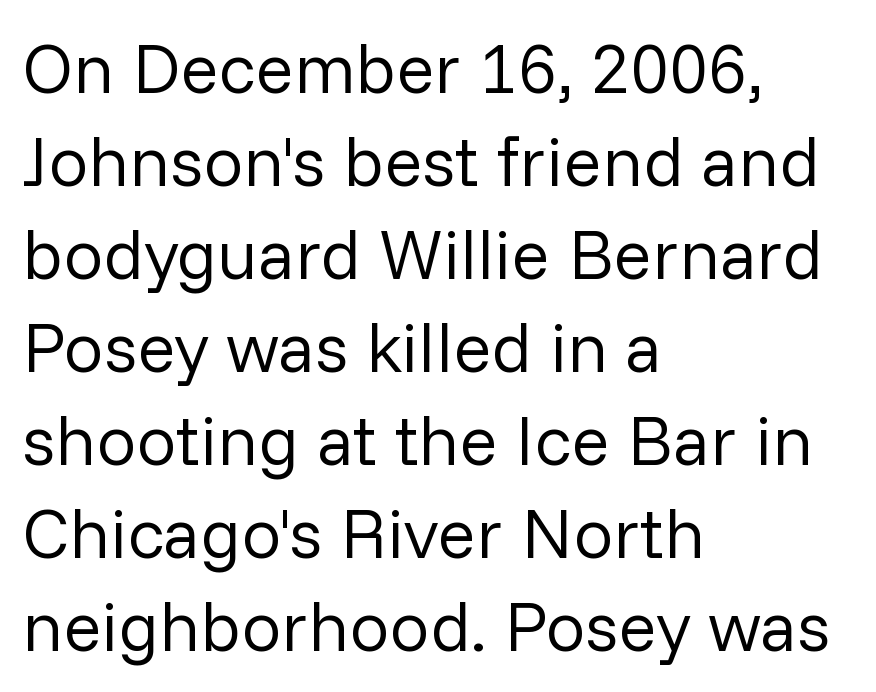
Stroke thickness stays within the range of a standard reading face or lighter. Where is the straight margin? On the left. Does the type have serifs? No, each stem ends abruptly. In terms of leading, this rendering sits right in the middle.
